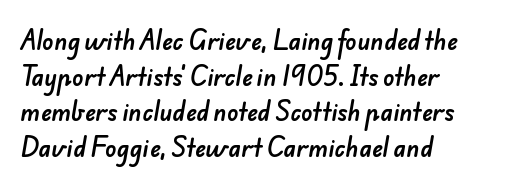
The image shows 23 px text type; set left-aligned, normal line spacing (1.55x), normal letter spacing, not underlined.
